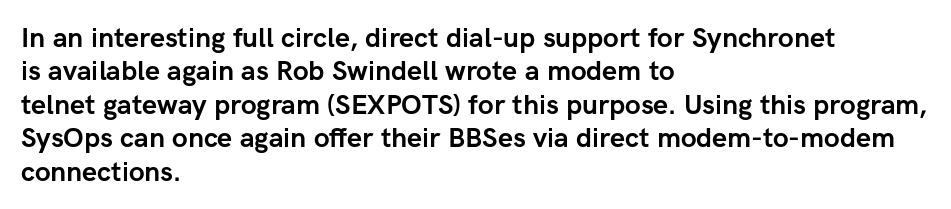
The image shows 27 px bold type, upright; set left-aligned, line spacing 1.24x, normal letter spacing, not underlined.
